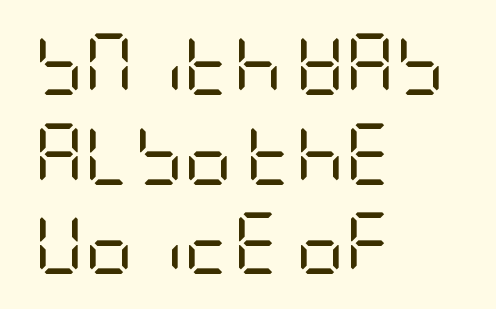
{"serif": "no", "italic": "no", "bold": "no", "weight": "regular", "width": "condensed", "stroke_contrast": "low", "x_height": "large", "underline": "no", "align": "left", "line_spacing": "normal", "line_spacing_ratio": 1.47, "letter_spacing": "normal", "letter_spacing_em": 0.0, "glyph_px": 61}
